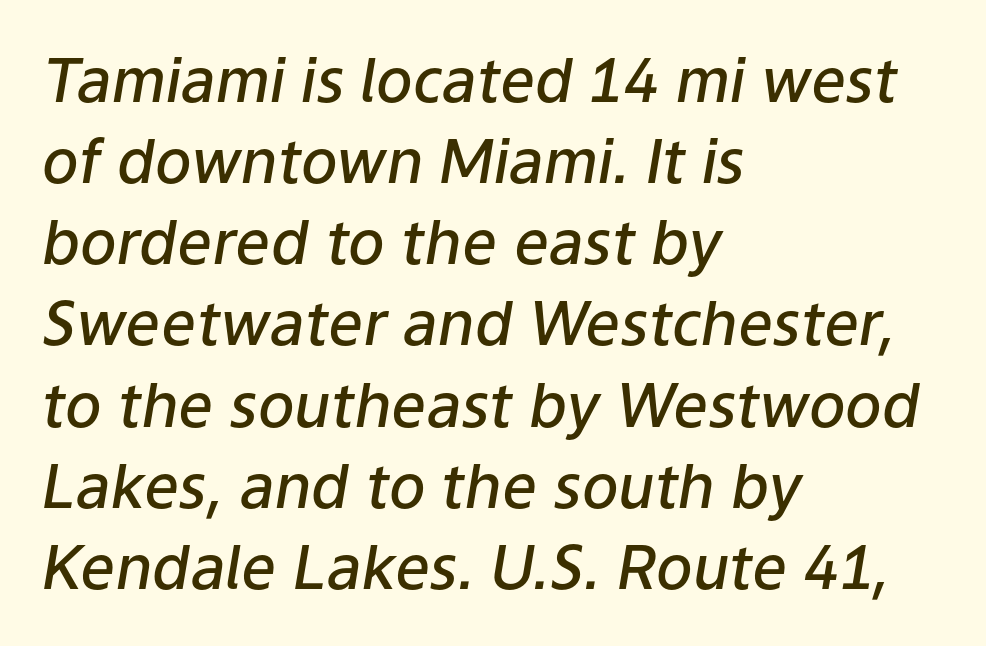
Q: Is the text bold? A: Semi-bold.
Q: Is the text italic (slanted)? A: Yes, it leans right by about 9 degrees.
Q: Is the text underlined? A: No.
Q: How is the paragraph aligned? A: Left-aligned.
Q: Is the spacing between letters normal or unusually wide? A: Normal.
Q: Is the spacing between lines tight, normal or loose? A: Normal.
Q: Width (condensed, normal, or wide)? A: Normal.
Q: Stroke contrast? A: Low.
Q: x-height? A: Medium.
Q: Monospaced? A: No.
